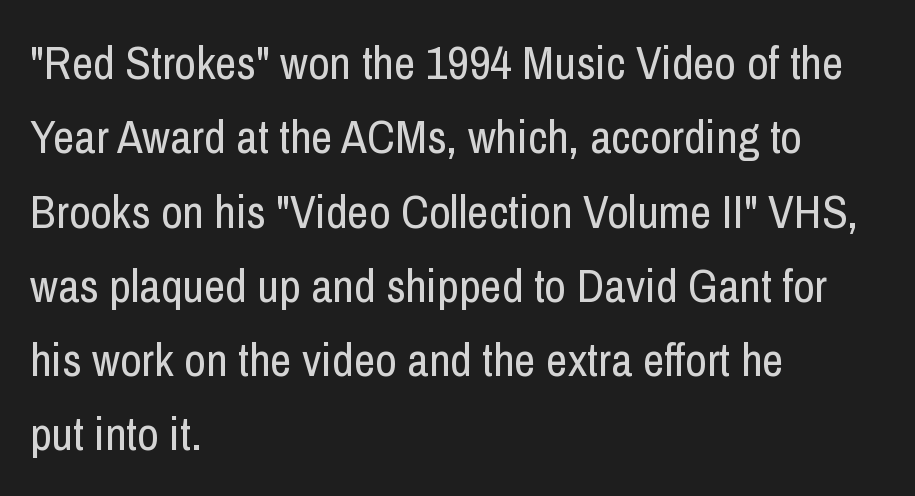
{"serif": "no", "italic": "no", "bold": "no", "weight": "regular", "width": "condensed", "stroke_contrast": "low", "x_height": "medium", "monospaced": "no", "underline": "no", "align": "left", "line_spacing": "normal", "line_spacing_ratio": 1.58, "letter_spacing": "normal", "letter_spacing_em": 0.0, "glyph_px": 47}
